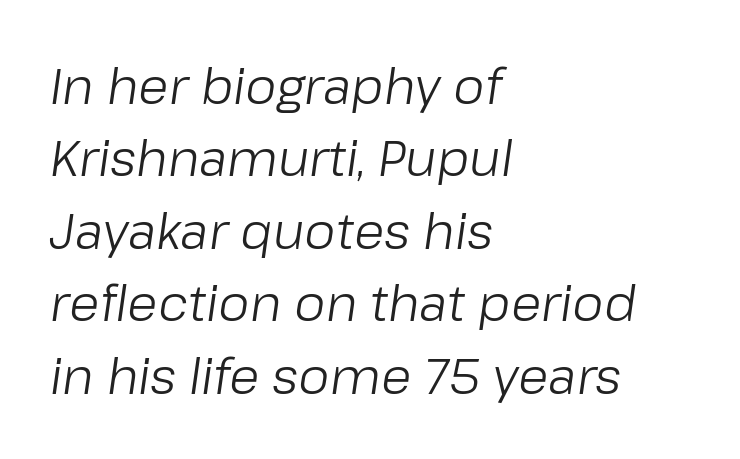
Is the block centered? No — it sits flush against the left margin. Letter spacing: default. Emphasis-style slanted type is in use. Note the varied advance widths — an 'i' is clearly narrower than an 'm'.
